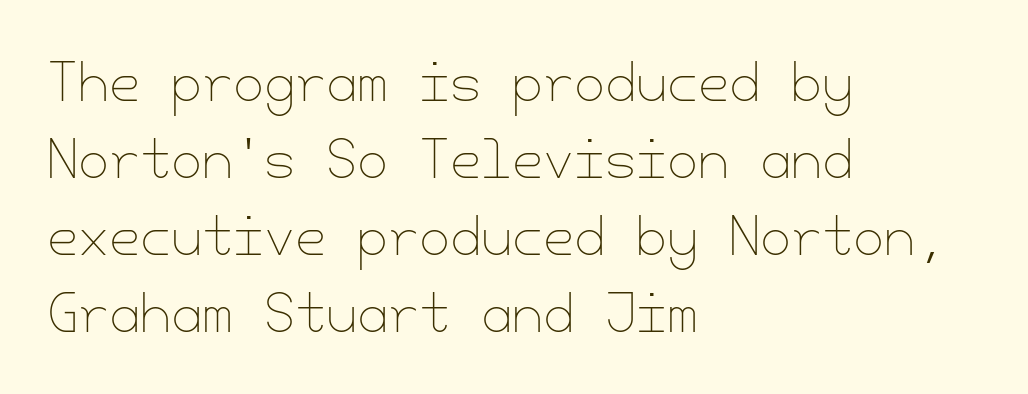
Q: Is the text bold? A: No.
Q: Is the text italic (slanted)? A: No, it is upright.
Q: Is the text underlined? A: No.
Q: How is the paragraph aligned? A: Left-aligned.
Q: Is the spacing between letters normal or unusually wide? A: Normal.
Q: Is the spacing between lines tight, normal or loose? A: Normal.
Q: Width (condensed, normal, or wide)? A: Normal.
Q: Stroke contrast? A: Low.
Q: x-height? A: Small.
